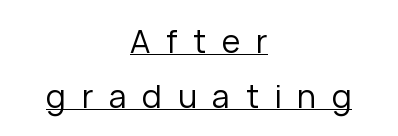
The image shows 32 px regular-weight sans-serif type, upright; set centered, line spacing 1.71x, unusually wide letter spacing (+0.49 em), underlined; low stroke contrast and a medium x-height.
